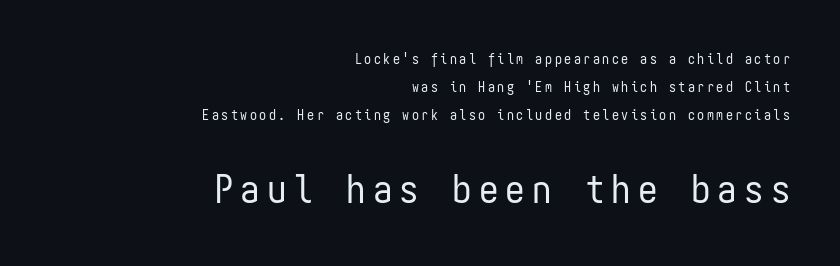
Interline gaps are noticeably wide in this sample. The area under the type is left untouched. Stroke terminals: plain, sans-serif. Caption: upper text group reduced, lower text group enlarged.
